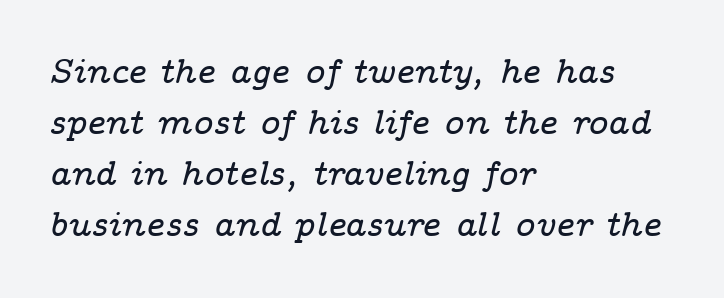
Q: Is the text italic (slanted)? A: Yes, it leans right by about 14 degrees.
Q: Is the typeface a serif or a sans-serif typeface? A: Serif.
Q: Is the text underlined? A: No.
Q: How is the paragraph aligned? A: Left-aligned.
Q: Is the spacing between letters normal or unusually wide? A: Normal.
Q: Is the spacing between lines tight, normal or loose? A: Normal.
Q: Width (condensed, normal, or wide)? A: Wide.
Q: Stroke contrast? A: Low.
Q: x-height? A: Medium.
Q: Monospaced? A: No.
